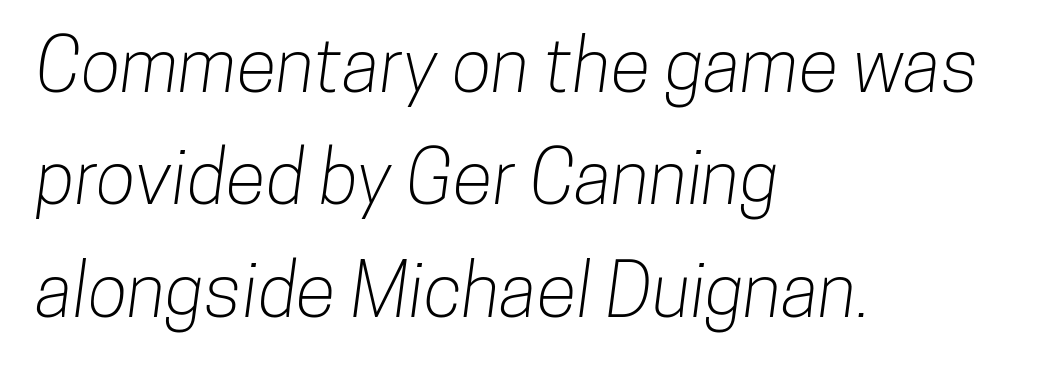
Q: Is the typeface a serif or a sans-serif typeface? A: Sans-serif.
Q: Is the text underlined? A: No.
Q: How is the paragraph aligned? A: Left-aligned.
Q: Is the spacing between letters normal or unusually wide? A: Normal.
Q: Is the spacing between lines tight, normal or loose? A: Normal.
Q: Width (condensed, normal, or wide)? A: Condensed.
Q: Stroke contrast? A: Low.
Q: x-height? A: Medium.
Q: Monospaced? A: No.
